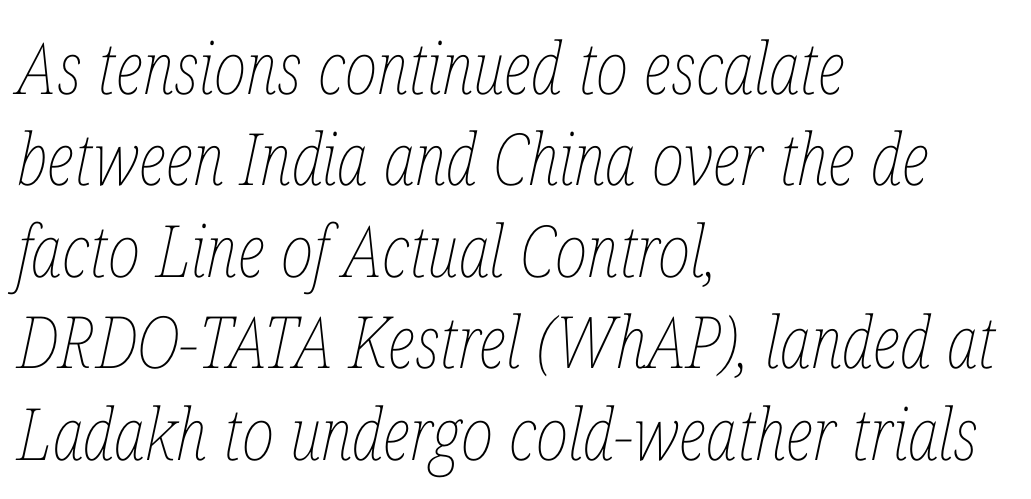
Between one letter and the next there's only the usual sliver of space. The glyphs are unaccompanied by any horizontal stroke below them. Letters have the restrained weight of plain body copy at most. A student would call this left alignment; a typographer would say flush left, rag right. Style check: oblique.
